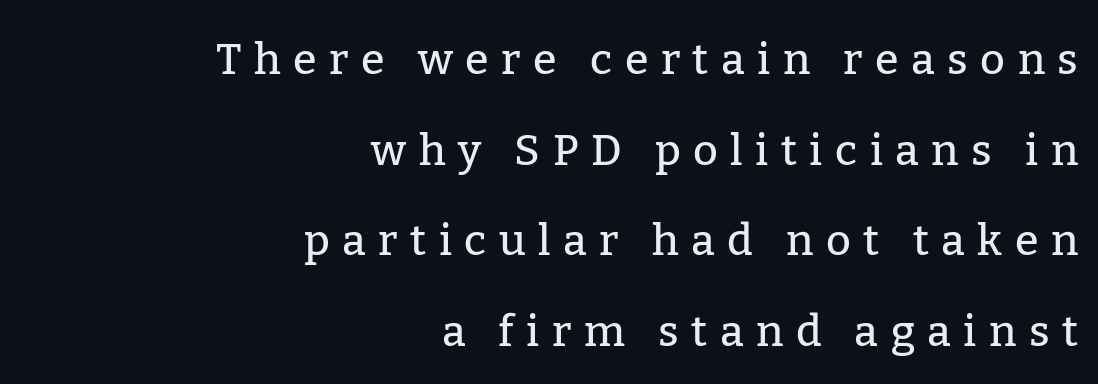
{"serif": "yes", "italic": "no", "width": "normal", "stroke_contrast": "low", "x_height": "medium", "monospaced": "no", "underline": "no", "align": "right", "line_spacing": "loose", "line_spacing_ratio": 2.11, "letter_spacing": "wide", "letter_spacing_em": 0.29, "glyph_px": 43}
